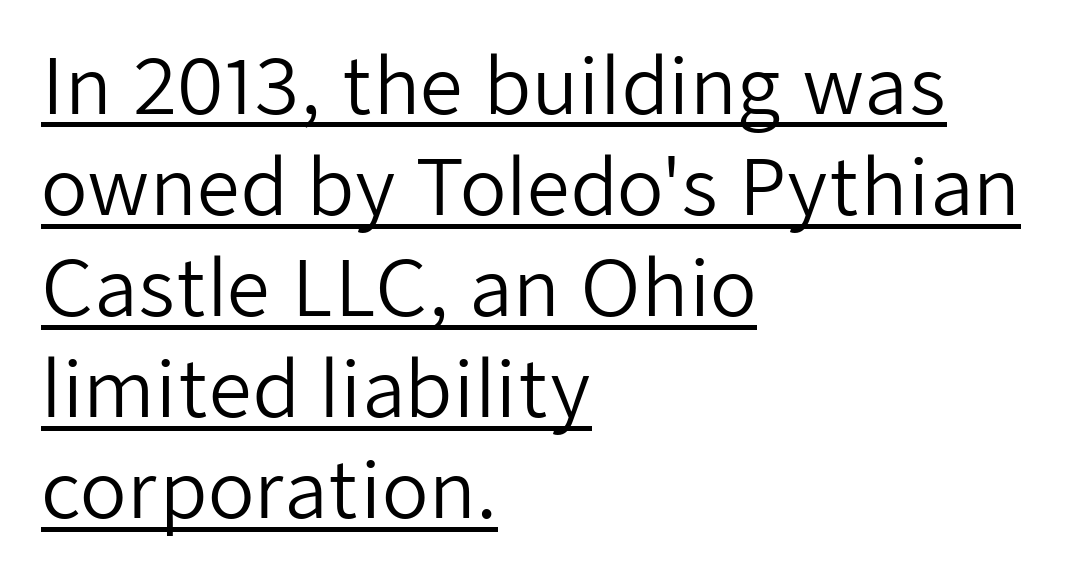
Q: Is the text bold? A: No.
Q: Is the text italic (slanted)? A: No, it is upright.
Q: Is the typeface a serif or a sans-serif typeface? A: Sans-serif.
Q: Is the text underlined? A: Yes.
Q: How is the paragraph aligned? A: Left-aligned.
Q: Is the spacing between letters normal or unusually wide? A: Normal.
Q: Is the spacing between lines tight, normal or loose? A: Normal.
Q: Width (condensed, normal, or wide)? A: Normal.
Q: Stroke contrast? A: Low.
Q: x-height? A: Medium.
Q: Monospaced? A: No.
